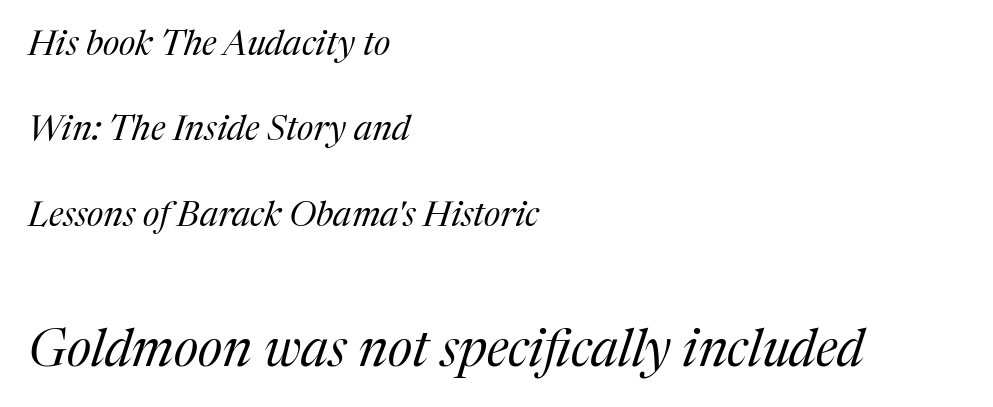
{"serif": "yes", "italic": "yes", "lean": "right", "slant_degrees": 17, "bold": "no", "weight": "regular", "width": "normal", "stroke_contrast": "medium", "x_height": "medium", "monospaced": "no", "underline": "no", "align": "left", "line_spacing": "loose", "line_spacing_ratio": 2.44, "letter_spacing": "normal", "letter_spacing_em": 0.0, "larger_block": "second", "size_ratio": 1.49, "glyph_px": 52}
